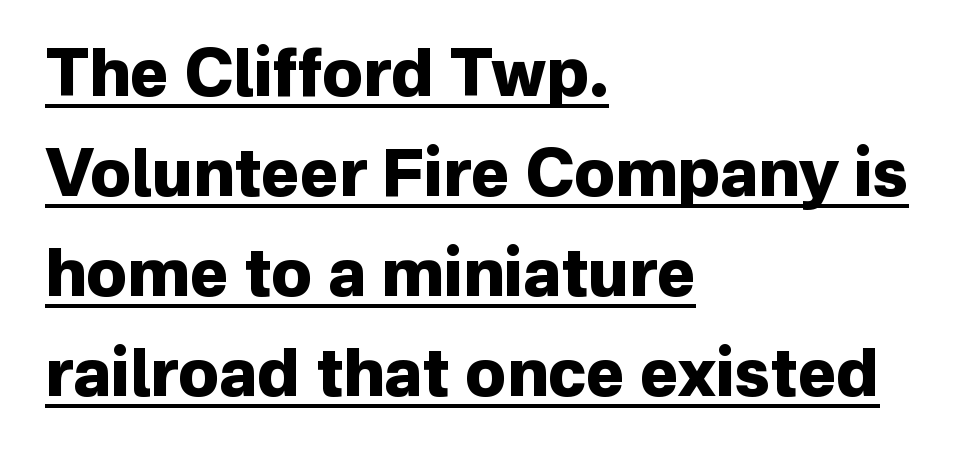
The image shows 65 px heavy sans-serif type, upright; set left-aligned, normal line spacing (1.54x), normal letter spacing, underlined; low stroke contrast and a medium x-height.
